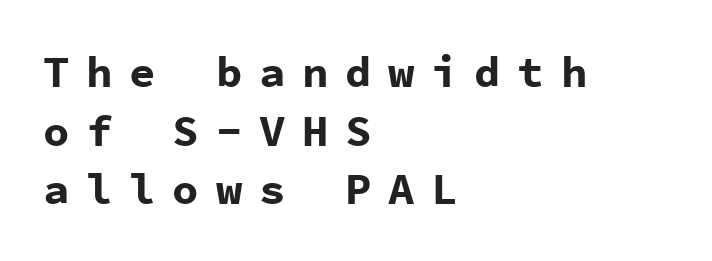
{"serif": "no", "italic": "no", "bold": "yes", "weight": "bold", "width": "normal", "stroke_contrast": "low", "x_height": "medium", "monospaced": "yes", "underline": "no", "align": "left", "line_spacing": "normal", "line_spacing_ratio": 1.33, "letter_spacing": "wide", "letter_spacing_em": 0.38, "glyph_px": 44}
